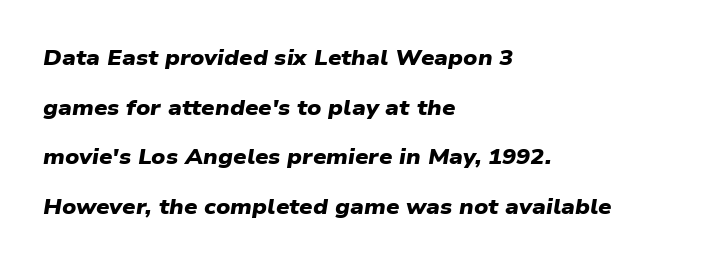
{"bold": "yes", "underline": "no", "align": "left", "line_spacing": "loose", "line_spacing_ratio": 2.36, "letter_spacing": "normal", "letter_spacing_em": 0.0, "glyph_px": 21}
